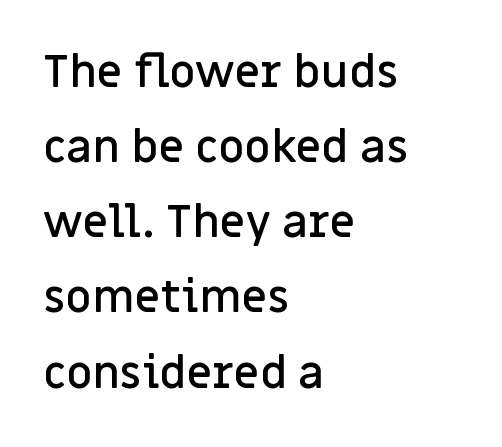
{"serif": "no", "italic": "no", "bold": "semi", "weight": "semibold", "width": "normal", "stroke_contrast": "low", "x_height": "large", "monospaced": "no", "underline": "no", "align": "left", "line_spacing": "normal", "line_spacing_ratio": 1.67, "letter_spacing": "normal", "letter_spacing_em": 0.0, "glyph_px": 45}
